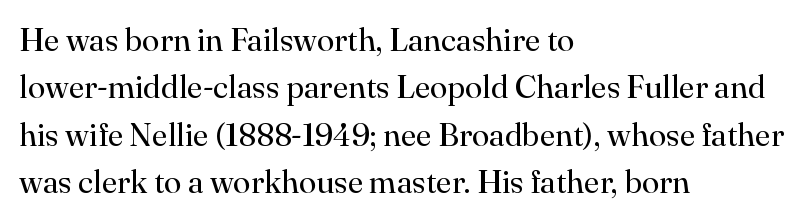
The image shows 32 px regular-weight serif type, upright; set left-aligned, normal line spacing (1.48x), normal letter spacing, not underlined; high stroke contrast and a small x-height.
